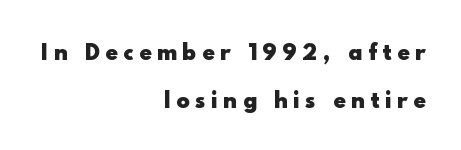
How are the letters spaced? Widely, with obvious added tracking. Compared with an ordinary text face, these strokes are far heavier — a full bold. Notice how the stems are strictly vertical — no italics here. Does the leading feel generous? Absolutely, it's lavish. Rule under the text: the space is simply empty.
